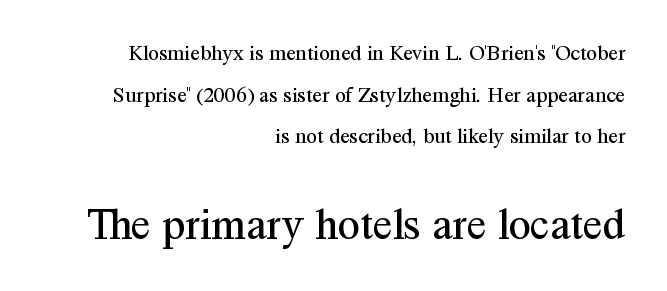
The image shows 45 px regular-weight serif type, upright; set right-aligned, line spacing 1.89x, normal letter spacing, not underlined; the second (bottom) block is 2.05x larger; medium stroke contrast and a medium x-height.
